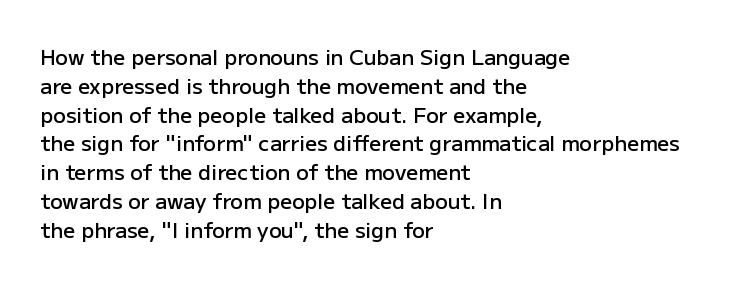
{"italic": "no", "bold": "semi", "underline": "no", "align": "left", "line_spacing": "normal", "line_spacing_ratio": 1.37, "letter_spacing": "normal", "letter_spacing_em": 0.0, "glyph_px": 21}
